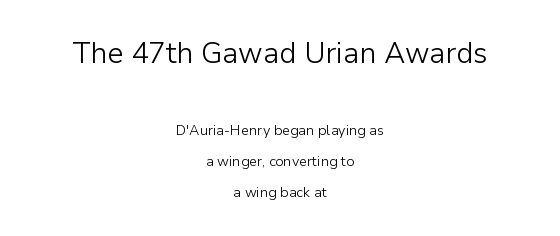
{"serif": "no", "italic": "no", "bold": "no", "weight": "light", "width": "normal", "stroke_contrast": "low", "x_height": "medium", "monospaced": "no", "underline": "no", "align": "center", "line_spacing": "loose", "line_spacing_ratio": 2.21, "letter_spacing": "normal", "letter_spacing_em": 0.0, "larger_block": "first", "size_ratio": 2.07, "glyph_px": 29}
